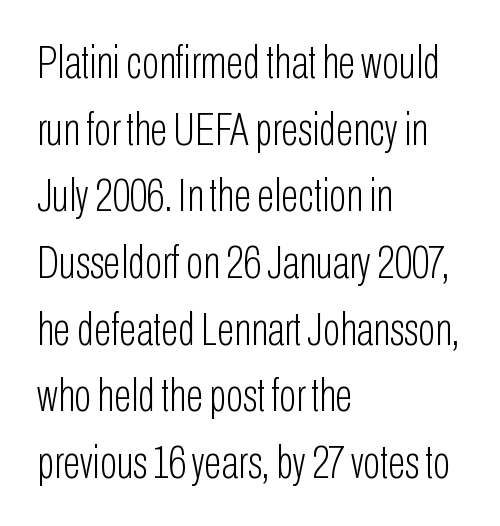
Is the stroke heavy? The answer is a plain regular-or-lighter. Descenders hang freely into open space. Is this a sans? Yes — the strokes have no serifs. Left-aligned paragraph, ragged on the right. This is the regular roman posture of the typeface. Reading down the column, the eye jumps a familiar distance to each next line.
